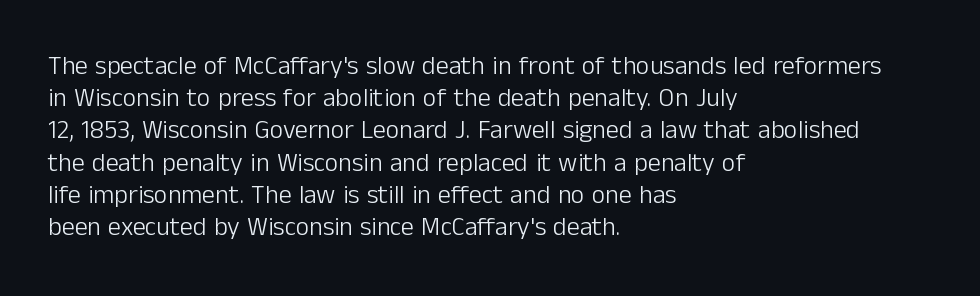
{"italic": "no", "bold": "no", "underline": "no", "align": "left", "line_spacing_ratio": 1.24, "letter_spacing": "normal", "letter_spacing_em": 0.0, "glyph_px": 26}
